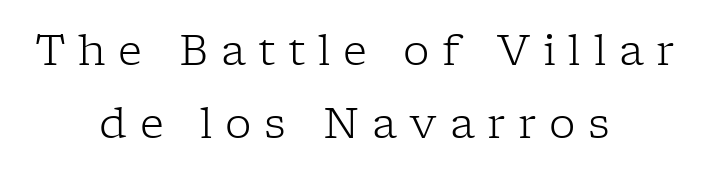
{"serif": "yes", "italic": "no", "bold": "no", "weight": "light", "width": "normal", "stroke_contrast": "low", "x_height": "medium", "monospaced": "no", "underline": "no", "align": "center", "line_spacing_ratio": 1.75, "letter_spacing": "wide", "letter_spacing_em": 0.3, "glyph_px": 42}
